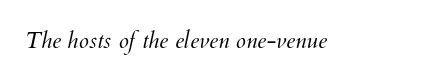
The image shows 23 px text type; set normal letter spacing, not underlined.
